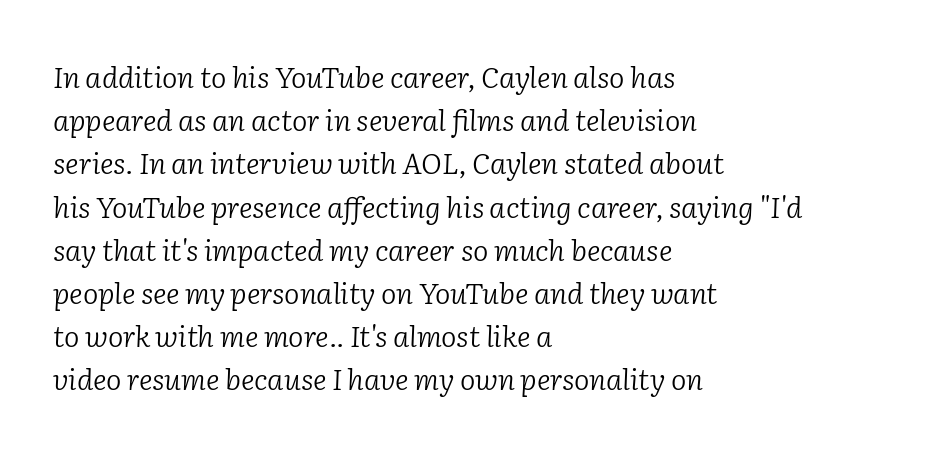
Q: Is the text bold? A: No.
Q: Is the text italic (slanted)? A: Yes, it leans right by about 2 degrees.
Q: Is the typeface a serif or a sans-serif typeface? A: Serif.
Q: Is the text underlined? A: No.
Q: How is the paragraph aligned? A: Left-aligned.
Q: Is the spacing between letters normal or unusually wide? A: Normal.
Q: Is the spacing between lines tight, normal or loose? A: Normal.
Q: Width (condensed, normal, or wide)? A: Normal.
Q: Stroke contrast? A: Low.
Q: x-height? A: Medium.
Q: Monospaced? A: No.
